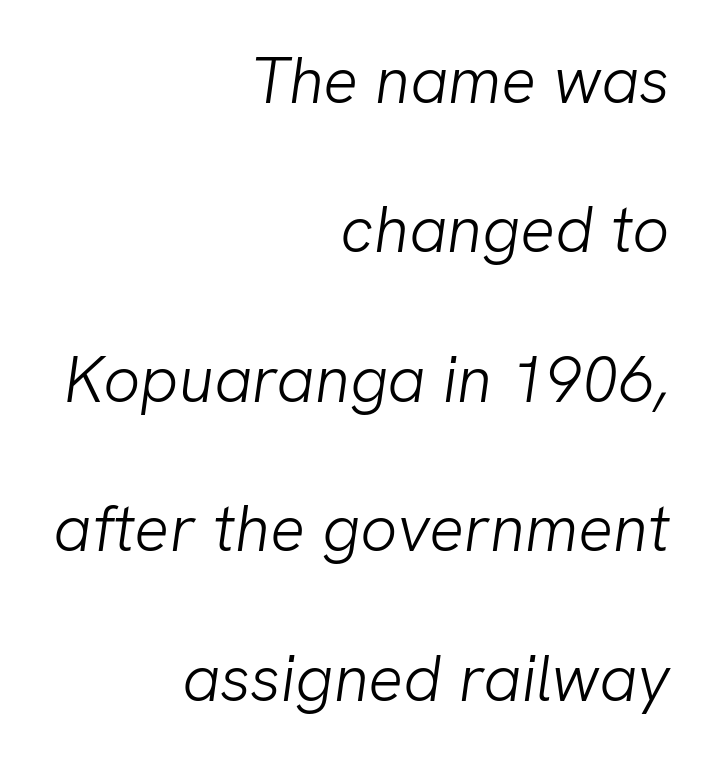
Q: Is the text bold? A: No.
Q: Is the typeface a serif or a sans-serif typeface? A: Sans-serif.
Q: Is the text underlined? A: No.
Q: How is the paragraph aligned? A: Right-aligned.
Q: Is the spacing between letters normal or unusually wide? A: Normal.
Q: Is the spacing between lines tight, normal or loose? A: Loose.
Q: Width (condensed, normal, or wide)? A: Normal.
Q: Stroke contrast? A: Low.
Q: x-height? A: Medium.
Q: Monospaced? A: No.
